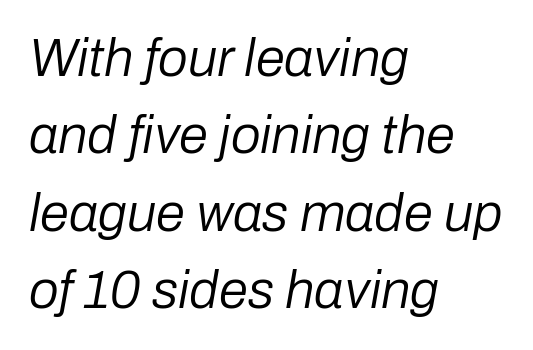
The image shows 53 px regular-weight type, italic (leaning right); set left-aligned, normal line spacing (1.46x), normal letter spacing, not underlined; low stroke contrast and a medium x-height.
